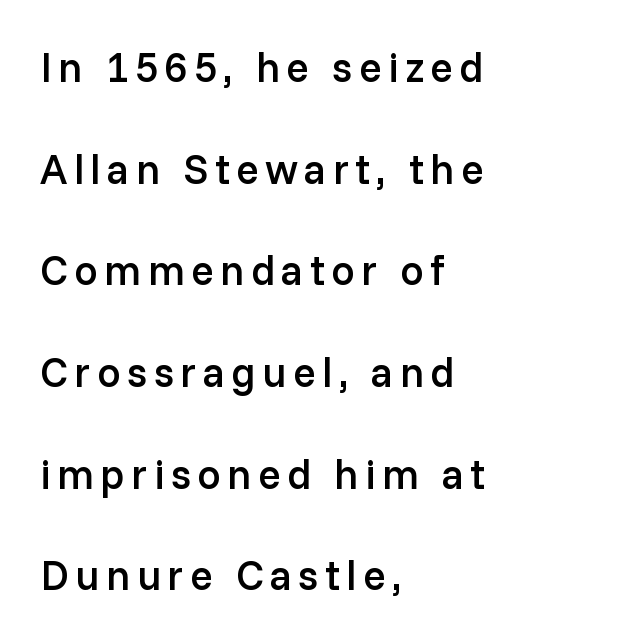
The passage shown is typed in a proportional face where columns would drift. No italicization has been applied; the sample stays upright. Lines of text with bare space underneath. If you drew a ruler down the left edge, every line would touch it. Line spacing here is loose. Weight: semibold (demi).
